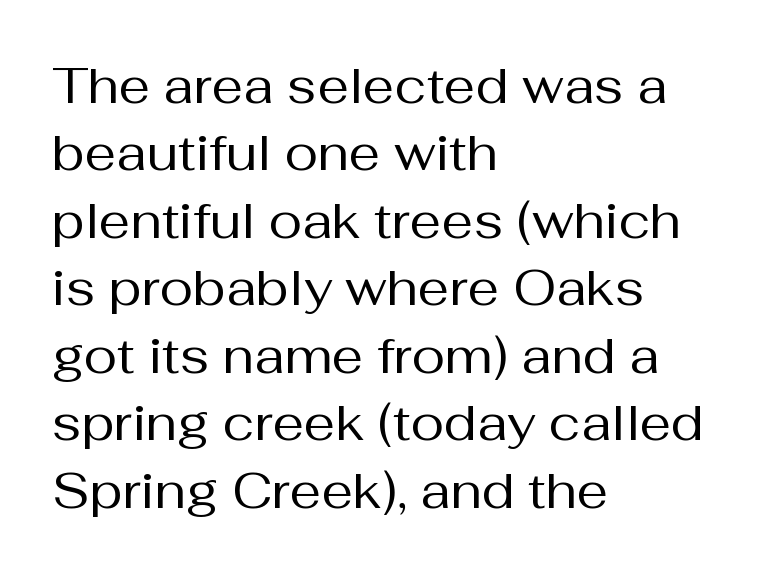
The image shows 50 px regular-weight sans-serif type, upright; set left-aligned, normal line spacing (1.35x), normal letter spacing, not underlined; medium stroke contrast and a medium x-height.
